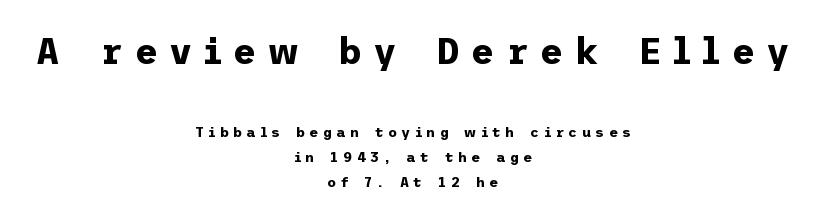
Q: Is the text bold? A: Yes.
Q: Is the text italic (slanted)? A: No, it is upright.
Q: Is the typeface a serif or a sans-serif typeface? A: Sans-serif.
Q: Is the text underlined? A: No.
Q: How is the paragraph aligned? A: Centered.
Q: Is the spacing between letters normal or unusually wide? A: Unusually wide.
Q: Which block of text is set in a larger size, the first (top) or the second (bottom)? A: The first (top) one.
Q: Width (condensed, normal, or wide)? A: Normal.
Q: Stroke contrast? A: Low.
Q: x-height? A: Medium.
